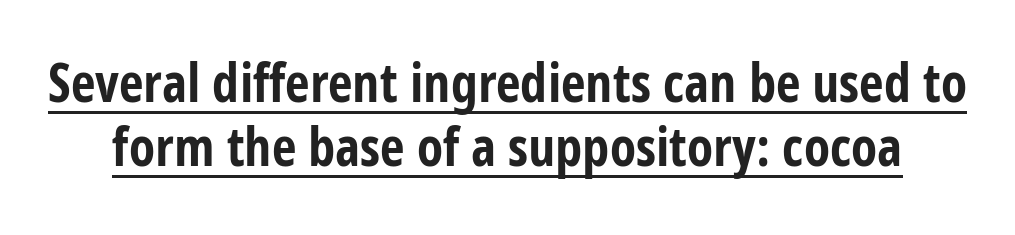
Q: Is the text bold? A: Yes.
Q: Is the text italic (slanted)? A: No, it is upright.
Q: Is the typeface a serif or a sans-serif typeface? A: Sans-serif.
Q: Is the text underlined? A: Yes.
Q: Is the spacing between letters normal or unusually wide? A: Normal.
Q: Width (condensed, normal, or wide)? A: Condensed.
Q: Stroke contrast? A: Low.
Q: x-height? A: Large.
Q: Monospaced? A: No.
